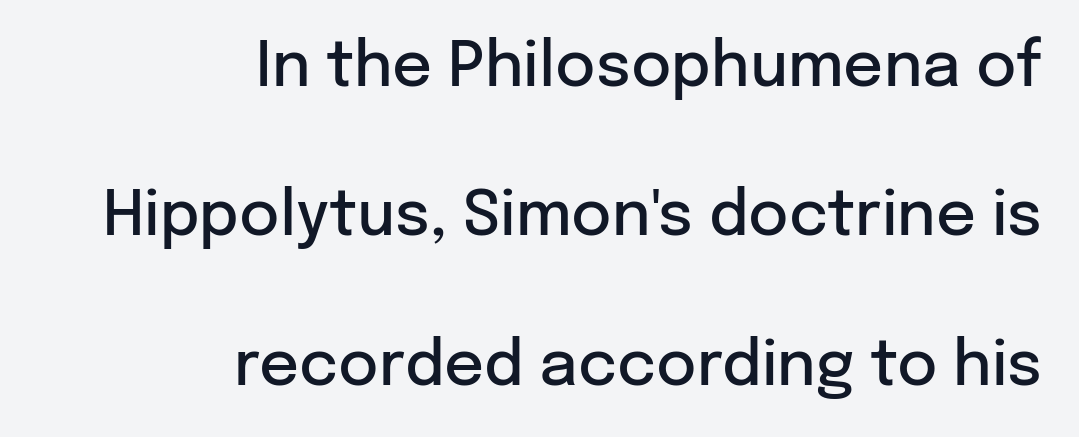
{"serif": "no", "italic": "no", "bold": "semi", "weight": "semibold", "width": "normal", "stroke_contrast": "low", "x_height": "medium", "monospaced": "no", "underline": "no", "align": "right", "line_spacing": "loose", "line_spacing_ratio": 2.41, "letter_spacing": "normal", "letter_spacing_em": 0.0, "glyph_px": 62}
